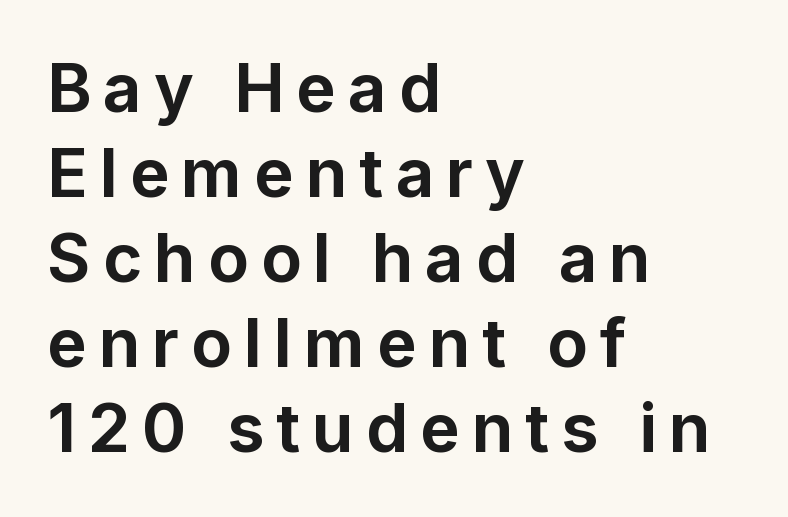
The font is running at its bold setting. You could not count columns in this text — the font is proportionally spaced. Does the lettering tilt? It doesn't — this is upright. Underlining? Definitely not there.
